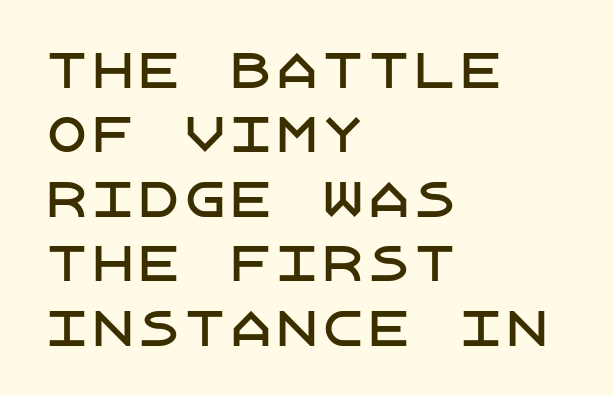
In terms of letterspacing, this is plain default setting. A classic flush-left, rag-right setting is used for this passage. Designer's note — italics off, roman on. Notice how descenders clear the ascenders below comfortably — that's standard leading. Classification — sans serif. The space beneath each line is pristine and unruled.
